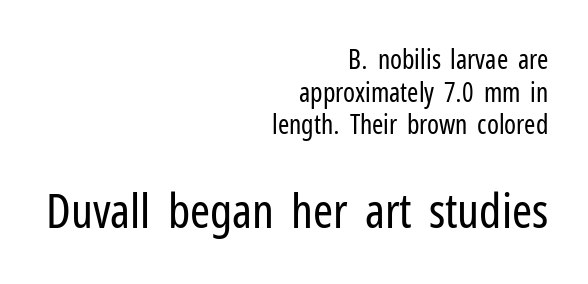
Is there any slant? The stems are plumb. Observe the ordinary spacing: letters are neighbours, not strangers. Type size steps up from the first block to the second. Each letter keeps its own natural width here, so spacing adapts to shape. A clean baseline with only descenders dipping below it.
